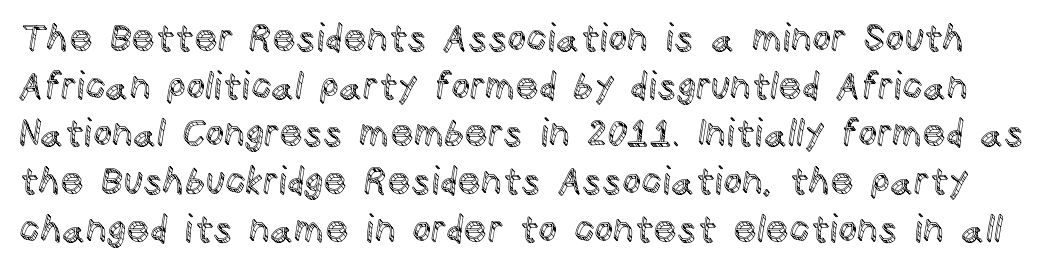
The image shows 37 px text type; set normal line spacing (1.29x), normal letter spacing, not underlined; a large x-height.
